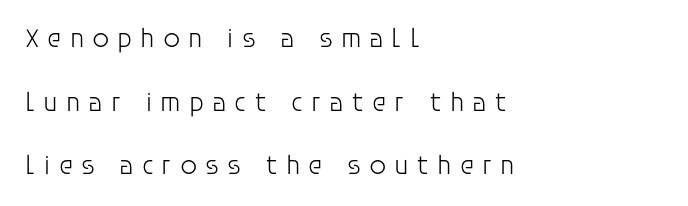
Q: Is the text bold? A: No.
Q: Is the text italic (slanted)? A: No, it is upright.
Q: Is the text underlined? A: No.
Q: How is the paragraph aligned? A: Left-aligned.
Q: Is the spacing between letters normal or unusually wide? A: Unusually wide.
Q: Is the spacing between lines tight, normal or loose? A: Loose.
